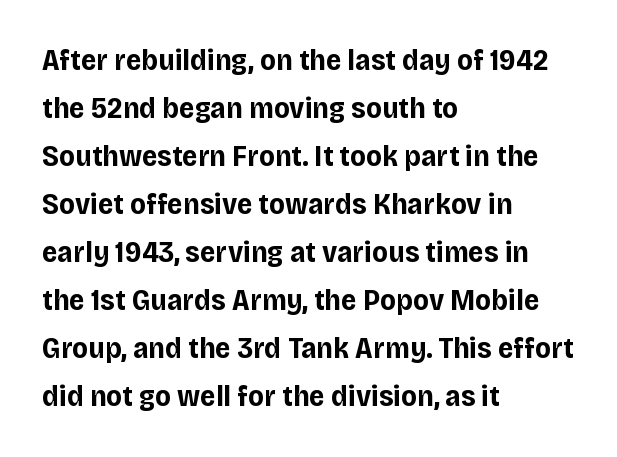
The image shows 30 px bold sans-serif type, upright; set left-aligned, normal line spacing (1.6x), normal letter spacing, not underlined; low stroke contrast and a large x-height.
